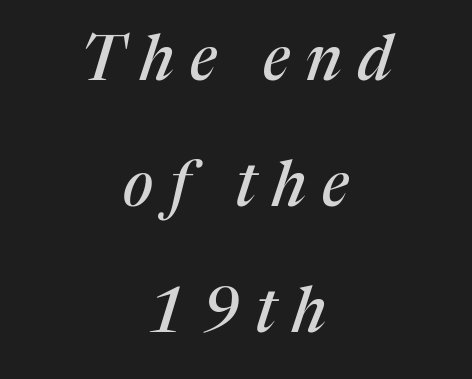
The image shows 62 px serif type, italic (leaning right); set centered, loose line spacing (2.03x), unusually wide letter spacing (+0.26 em), not underlined; medium stroke contrast and a medium x-height.
